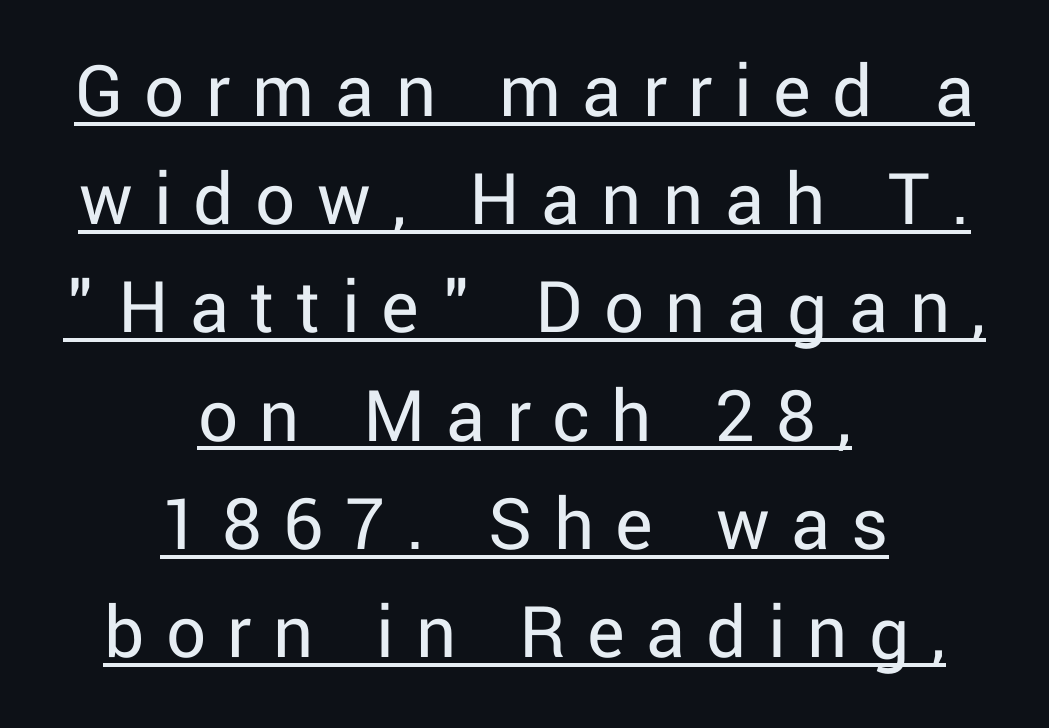
The image shows 79 px regular-weight sans-serif type, upright; set centered, normal line spacing (1.37x), unusually wide letter spacing (+0.27 em), underlined; low stroke contrast and a medium x-height.
